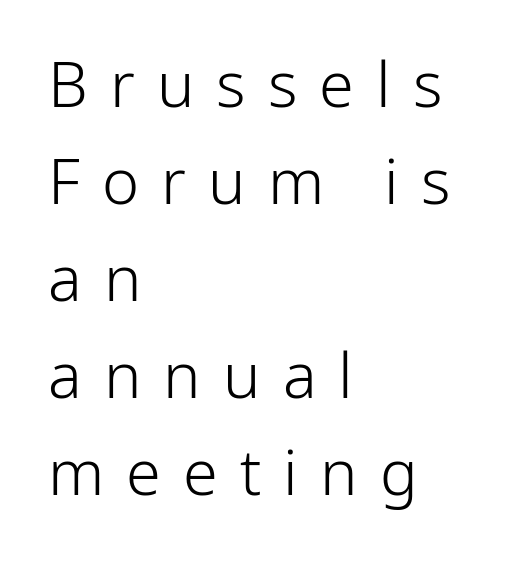
This sample is left-justified, so line endings fall wherever the words run out. Ascenders rise straight up at ninety degrees. The weight tops out at a normal text grade. Character widths vary here, with narrow letters taking less room than wide ones.
